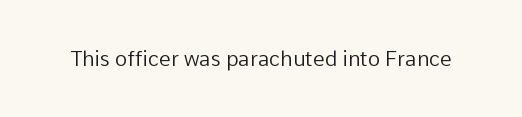
Q: Is the text bold? A: No.
Q: Is the text italic (slanted)? A: No, it is upright.
Q: Is the text underlined? A: No.
Q: Is the spacing between letters normal or unusually wide? A: Normal.
